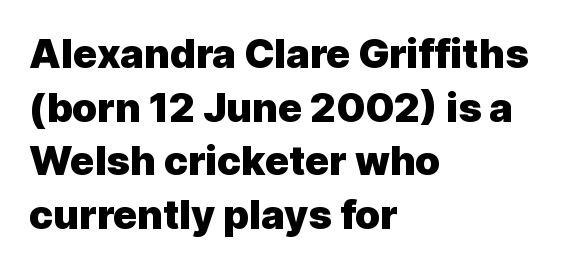
The image shows 40 px heavy sans-serif type, upright; set left-aligned, normal line spacing (1.34x), normal letter spacing, not underlined; a medium x-height.
